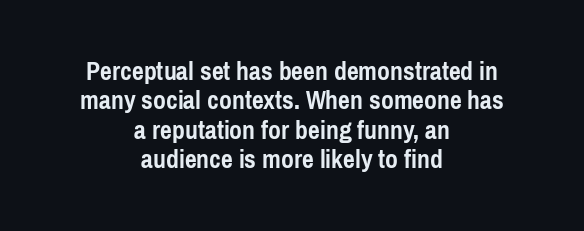
Closely set lines give the paragraph a compact silhouette. The compositor balanced each line on the midline. The passage shown is typeset with a sans-serif family. Typographic density is high because the face is bold. The letters advance in unequal steps, a hallmark of proportional type.
